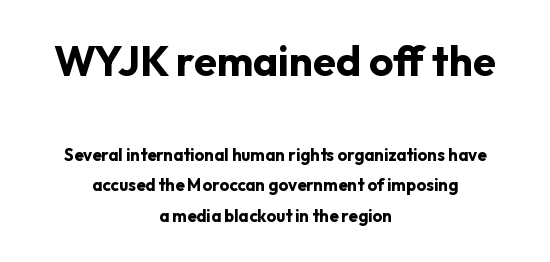
The image shows 42 px bold sans-serif type, upright; set centered, line spacing 1.81x, normal letter spacing, not underlined; the first (top) block is 2.47x larger; low stroke contrast and a medium x-height.
